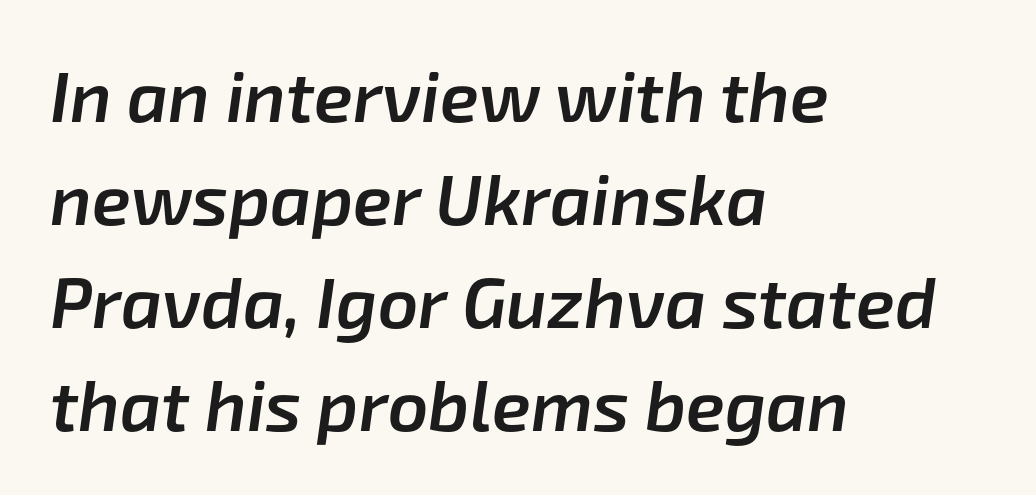
Proportional: the letters do not fall into vertical columns. Weight check: semibold — heavier than regular, not quite bold. Line starts are locked; line ends wander. The typography opts for an oblique posture over an upright one. How would I describe the line gaps? Plain and ordinary.
